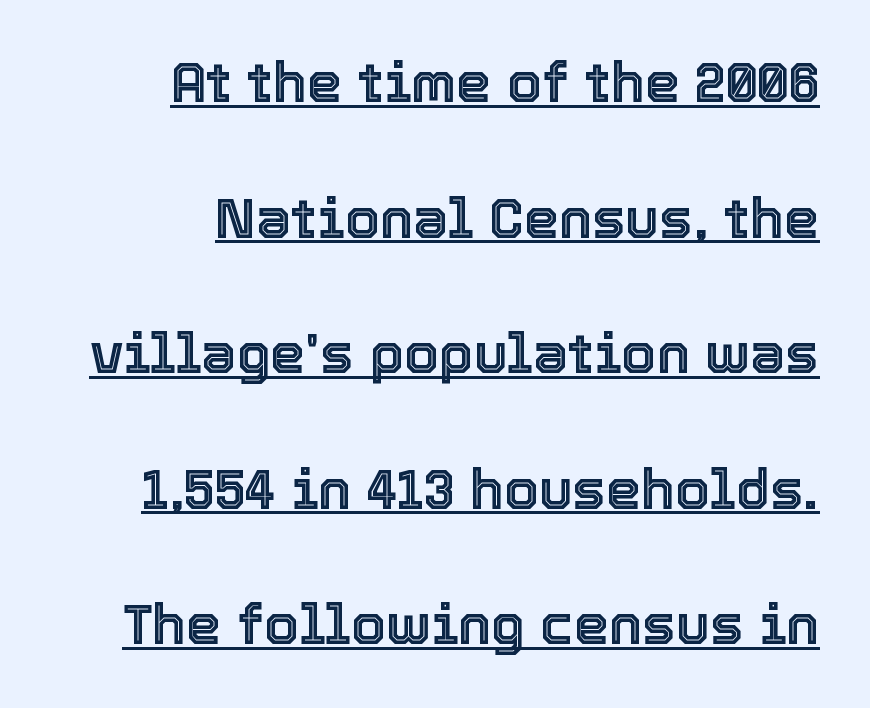
{"italic": "no", "width": "normal", "x_height": "medium", "monospaced": "no", "underline": "yes", "align": "right", "line_spacing": "loose", "line_spacing_ratio": 2.42, "letter_spacing": "normal", "letter_spacing_em": 0.0, "glyph_px": 56}
